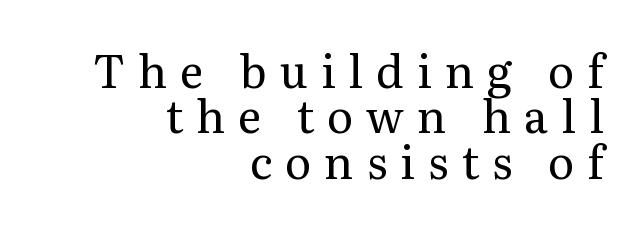
{"serif": "yes", "italic": "no", "bold": "no", "weight": "regular", "width": "normal", "stroke_contrast": "medium", "x_height": "medium", "monospaced": "no", "underline": "no", "align": "right", "line_spacing": "tight", "line_spacing_ratio": 1.01, "letter_spacing": "wide", "letter_spacing_em": 0.29, "glyph_px": 45}
